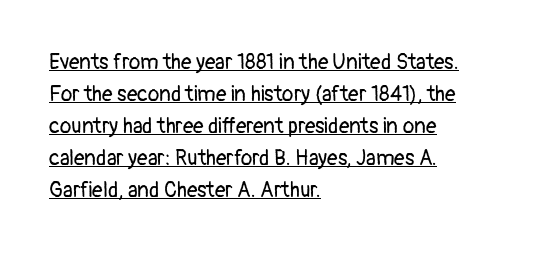
The image shows 21 px text type, upright; set left-aligned, normal line spacing (1.52x), normal letter spacing, underlined.
